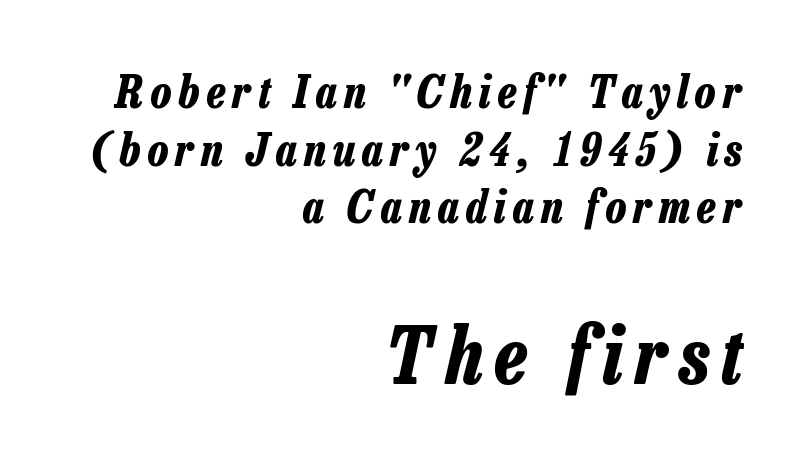
{"italic": "yes", "lean": "right", "slant_degrees": 13, "bold": "yes", "weight": "bold", "width": "condensed", "stroke_contrast": "low", "x_height": "medium", "monospaced": "no", "underline": "no", "align": "right", "line_spacing": "normal", "line_spacing_ratio": 1.28, "larger_block": "second", "size_ratio": 1.73, "glyph_px": 78}
